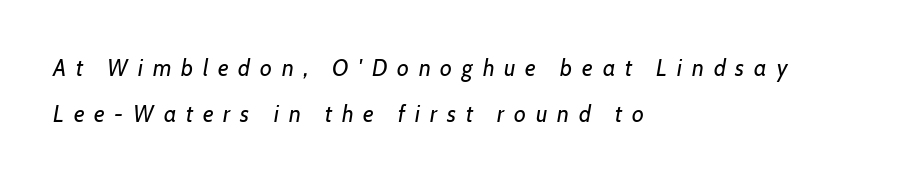
The passage is arranged the way most books set body copy — flush left. When letters slant like this, we call the style italic. Bold? No — there's no thickening of the strokes. Each word looks stretched out because of the extra space between its letters.
